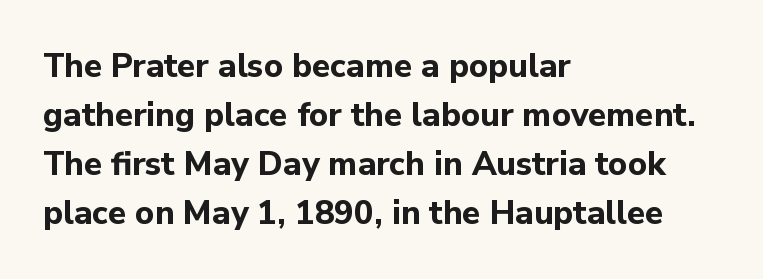
Just letters on the line, the space beneath them empty. Font category for this specimen: sans-serif. Proportional: the letters do not fall into vertical columns. Does extra space separate the letters? No, they use regular spacing. How would I describe the line gaps? Plain and ordinary.
